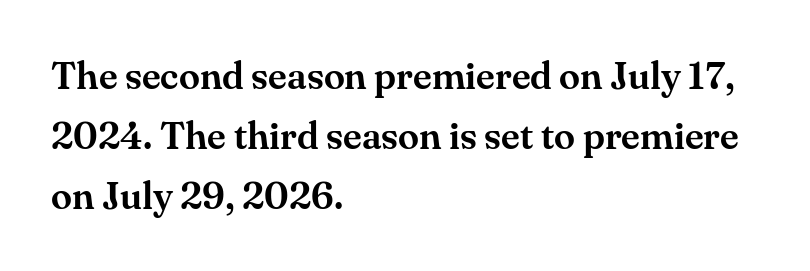
Q: Is the text italic (slanted)? A: No, it is upright.
Q: Is the typeface a serif or a sans-serif typeface? A: Serif.
Q: Is the text underlined? A: No.
Q: How is the paragraph aligned? A: Left-aligned.
Q: Is the spacing between letters normal or unusually wide? A: Normal.
Q: Is the spacing between lines tight, normal or loose? A: Normal.
Q: Width (condensed, normal, or wide)? A: Normal.
Q: Stroke contrast? A: Medium.
Q: x-height? A: Small.
Q: Monospaced? A: No.
